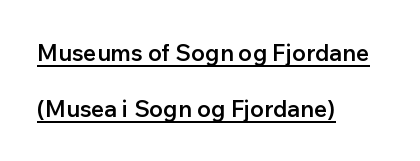
{"italic": "no", "bold": "semi", "underline": "yes", "align": "left", "line_spacing": "loose", "line_spacing_ratio": 2.45, "letter_spacing": "normal", "letter_spacing_em": 0.0, "glyph_px": 23}
